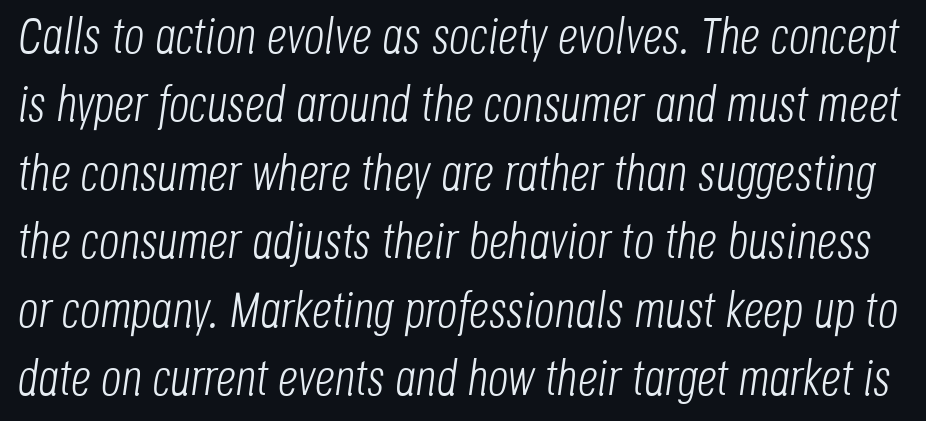
Every character sits at an angle, as italics do. The zone under the glyphs is completely vacant. Note the varied advance widths — an 'i' is clearly narrower than an 'm'. The passage shown has conventional tracking throughout. Is the stroke heavy? The answer is a plain regular-or-lighter. This sample keeps an unexceptional amount of space between lines.
